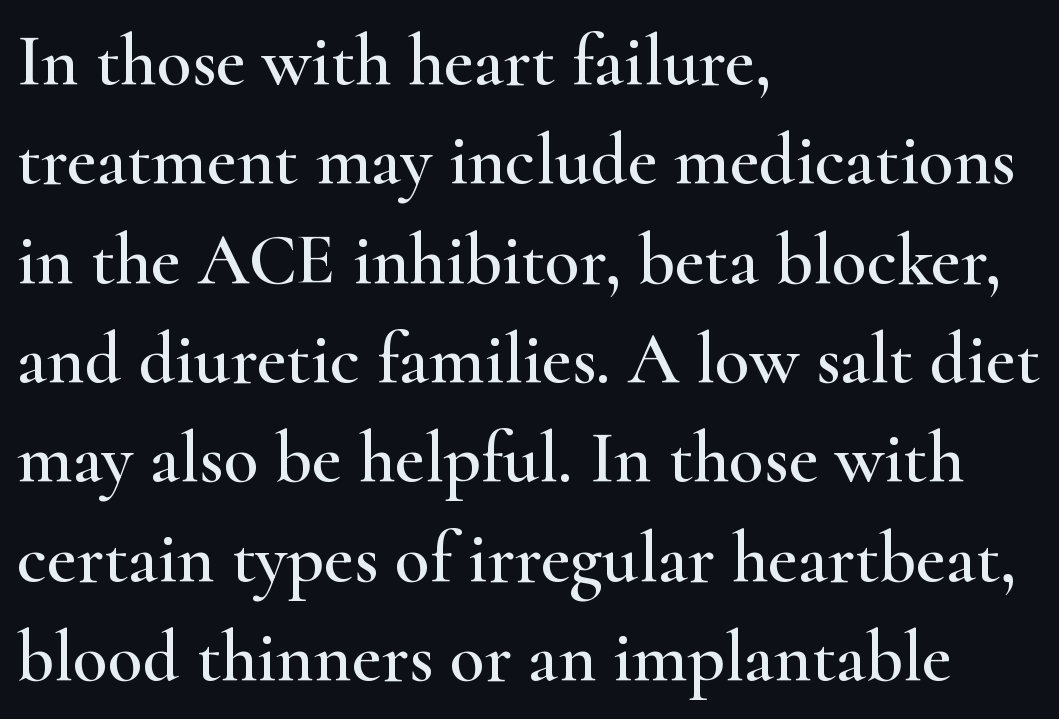
The image shows 72 px wide serif type, upright; set left-aligned, normal line spacing (1.38x), normal letter spacing, not underlined; high stroke contrast and a small x-height.
